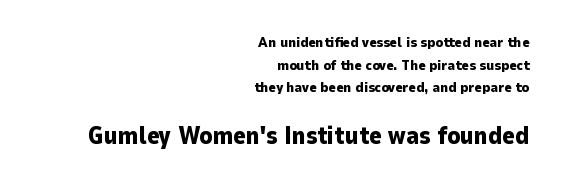
Q: Is the text bold? A: Yes.
Q: Is the text italic (slanted)? A: No, it is upright.
Q: Is the text underlined? A: No.
Q: How is the paragraph aligned? A: Right-aligned.
Q: Is the spacing between letters normal or unusually wide? A: Normal.
Q: Is the spacing between lines tight, normal or loose? A: Normal.
Q: Which block of text is set in a larger size, the first (top) or the second (bottom)? A: The second (bottom) one.
